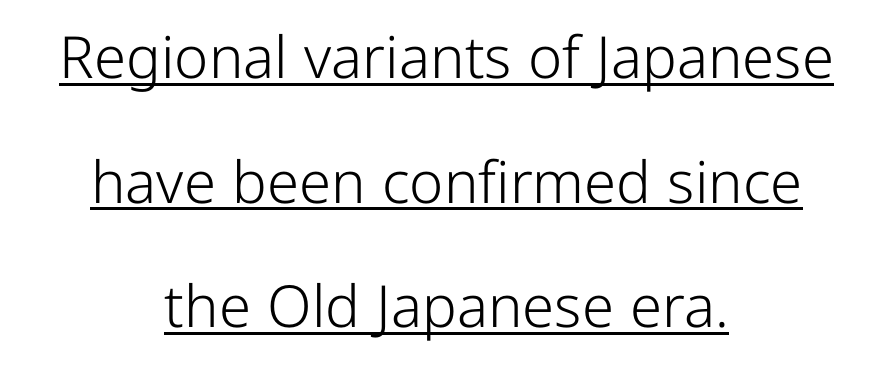
Q: Is the text bold? A: No.
Q: Is the text italic (slanted)? A: No, it is upright.
Q: Is the typeface a serif or a sans-serif typeface? A: Sans-serif.
Q: Is the text underlined? A: Yes.
Q: How is the paragraph aligned? A: Centered.
Q: Is the spacing between letters normal or unusually wide? A: Normal.
Q: Is the spacing between lines tight, normal or loose? A: Loose.
Q: Width (condensed, normal, or wide)? A: Normal.
Q: Stroke contrast? A: Low.
Q: x-height? A: Medium.
Q: Monospaced? A: No.
